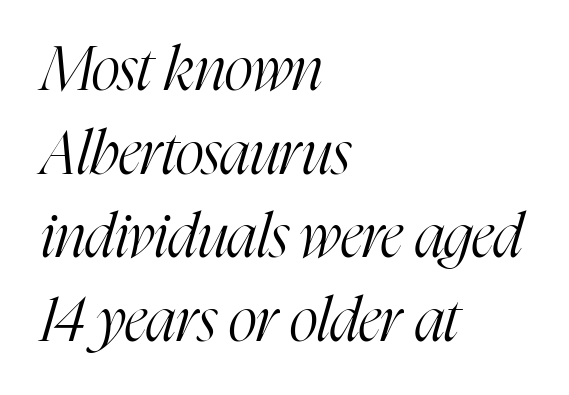
Q: Is the text bold? A: No.
Q: Is the text italic (slanted)? A: Yes, it leans right by about 16 degrees.
Q: Is the typeface a serif or a sans-serif typeface? A: Serif.
Q: Is the text underlined? A: No.
Q: How is the paragraph aligned? A: Left-aligned.
Q: Is the spacing between letters normal or unusually wide? A: Normal.
Q: Is the spacing between lines tight, normal or loose? A: Normal.
Q: Width (condensed, normal, or wide)? A: Condensed.
Q: Stroke contrast? A: High.
Q: x-height? A: Medium.
Q: Monospaced? A: No.
